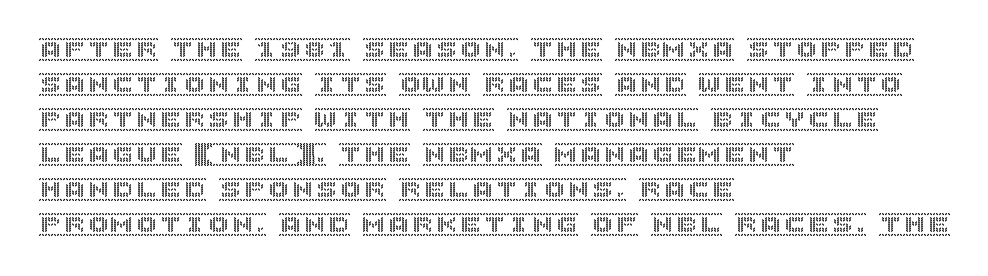
Q: Is the text italic (slanted)? A: No, it is upright.
Q: Is the text underlined? A: No.
Q: How is the paragraph aligned? A: Left-aligned.
Q: Is the spacing between letters normal or unusually wide? A: Normal.
Q: Is the spacing between lines tight, normal or loose? A: Normal.
